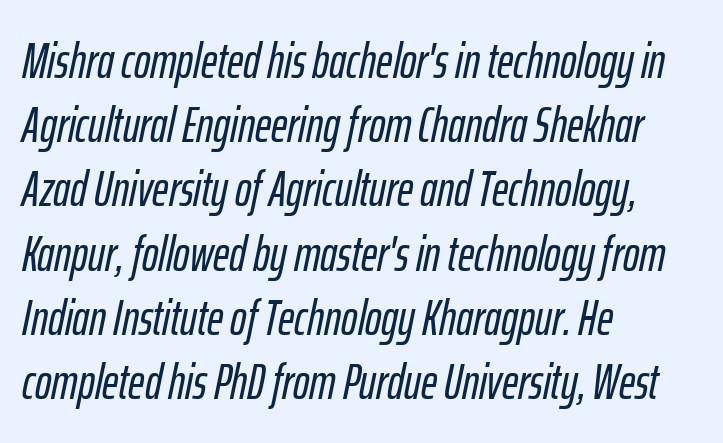
{"italic": "yes", "lean": "right", "slant_degrees": 12, "width": "condensed", "stroke_contrast": "low", "x_height": "medium", "monospaced": "no", "underline": "no", "align": "left", "line_spacing": "normal", "line_spacing_ratio": 1.31, "letter_spacing": "normal", "letter_spacing_em": 0.0, "glyph_px": 49}
